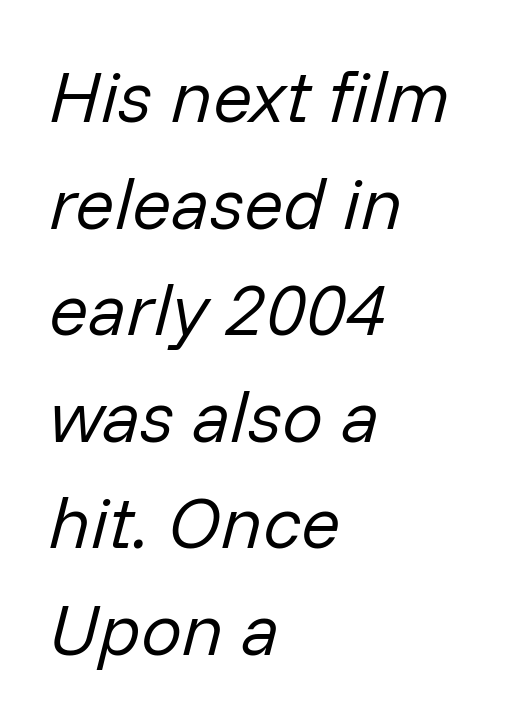
The image shows 73 px regular-weight type, italic (leaning right); set left-aligned, normal line spacing (1.46x), normal letter spacing, not underlined; low stroke contrast and a medium x-height.
